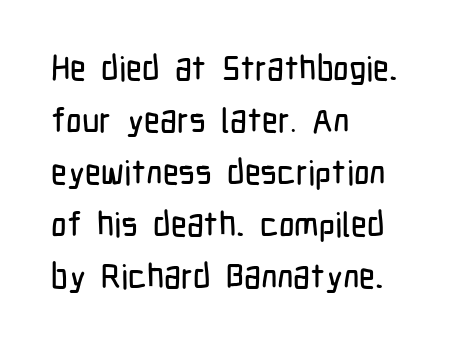
{"serif": "no", "italic": "no", "width": "condensed", "stroke_contrast": "low", "x_height": "medium", "monospaced": "no", "underline": "no", "align": "left", "line_spacing": "normal", "line_spacing_ratio": 1.53, "letter_spacing": "normal", "letter_spacing_em": 0.0, "glyph_px": 34}
